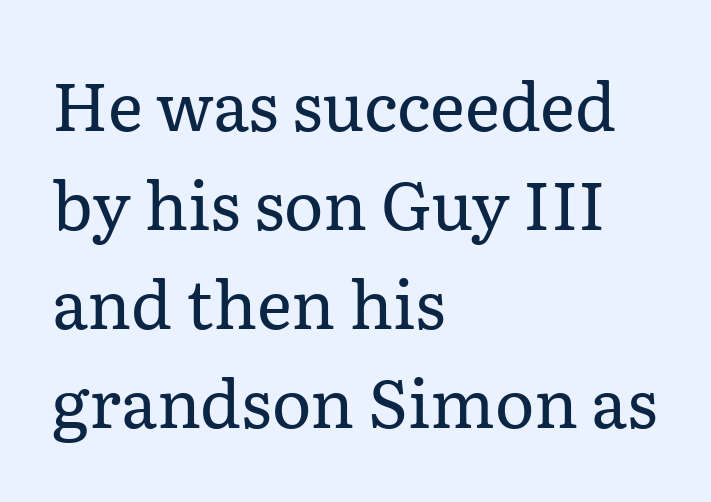
Q: Is the text bold? A: No.
Q: Is the text italic (slanted)? A: No, it is upright.
Q: Is the typeface a serif or a sans-serif typeface? A: Serif.
Q: Is the text underlined? A: No.
Q: How is the paragraph aligned? A: Left-aligned.
Q: Is the spacing between letters normal or unusually wide? A: Normal.
Q: Is the spacing between lines tight, normal or loose? A: Normal.
Q: Width (condensed, normal, or wide)? A: Normal.
Q: Stroke contrast? A: Low.
Q: x-height? A: Medium.
Q: Monospaced? A: No.
